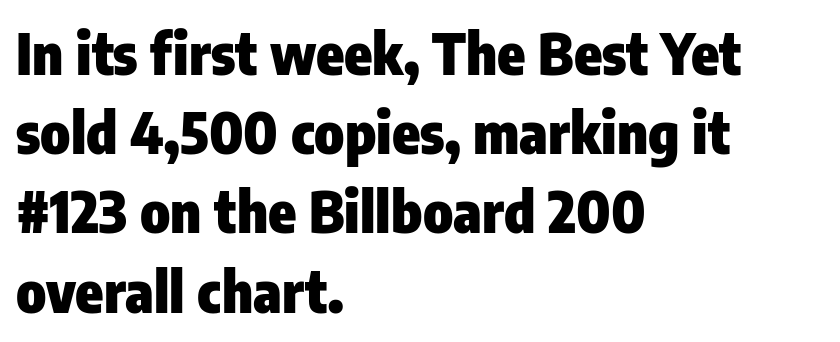
The image shows 57 px heavy, condensed sans-serif type, upright; set left-aligned, normal line spacing (1.39x), normal letter spacing, not underlined; low stroke contrast and a medium x-height.
